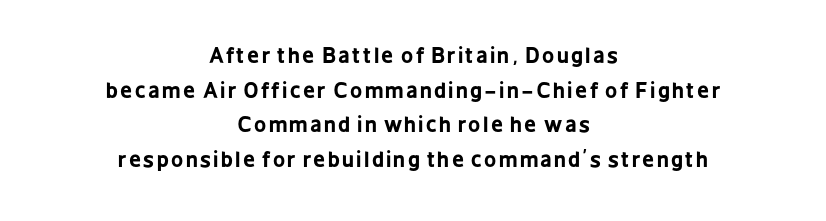
Q: Is the text bold? A: Yes.
Q: Is the text italic (slanted)? A: No, it is upright.
Q: Is the text underlined? A: No.
Q: How is the paragraph aligned? A: Centered.
Q: Is the spacing between lines tight, normal or loose? A: Normal.
